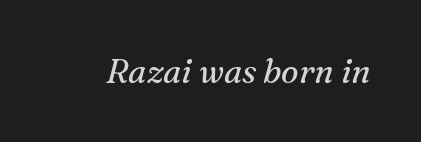
Q: Is the text bold? A: No.
Q: Is the text italic (slanted)? A: Yes, it leans right by about 16 degrees.
Q: Is the typeface a serif or a sans-serif typeface? A: Serif.
Q: Is the text underlined? A: No.
Q: Is the spacing between letters normal or unusually wide? A: Normal.
Q: Width (condensed, normal, or wide)? A: Normal.
Q: Stroke contrast? A: Medium.
Q: x-height? A: Medium.
Q: Monospaced? A: No.
